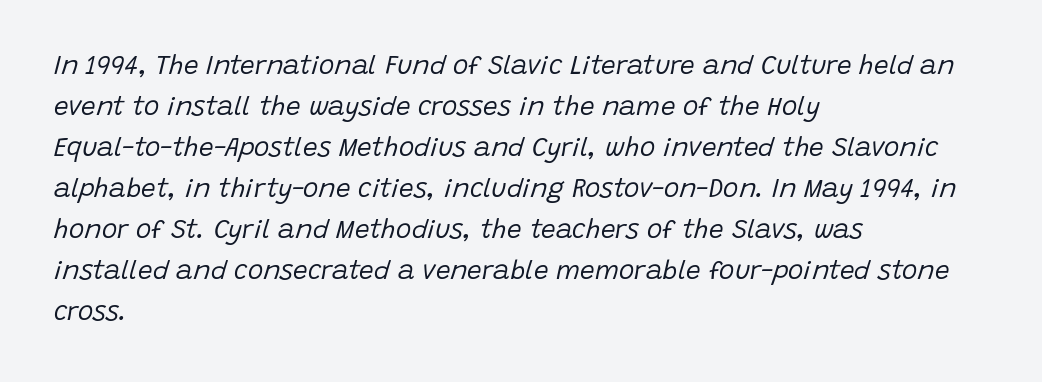
{"italic": "yes", "lean": "right", "slant_degrees": 15, "bold": "no", "underline": "no", "align": "left", "line_spacing": "normal", "line_spacing_ratio": 1.58, "letter_spacing": "normal", "letter_spacing_em": 0.0, "glyph_px": 26}
